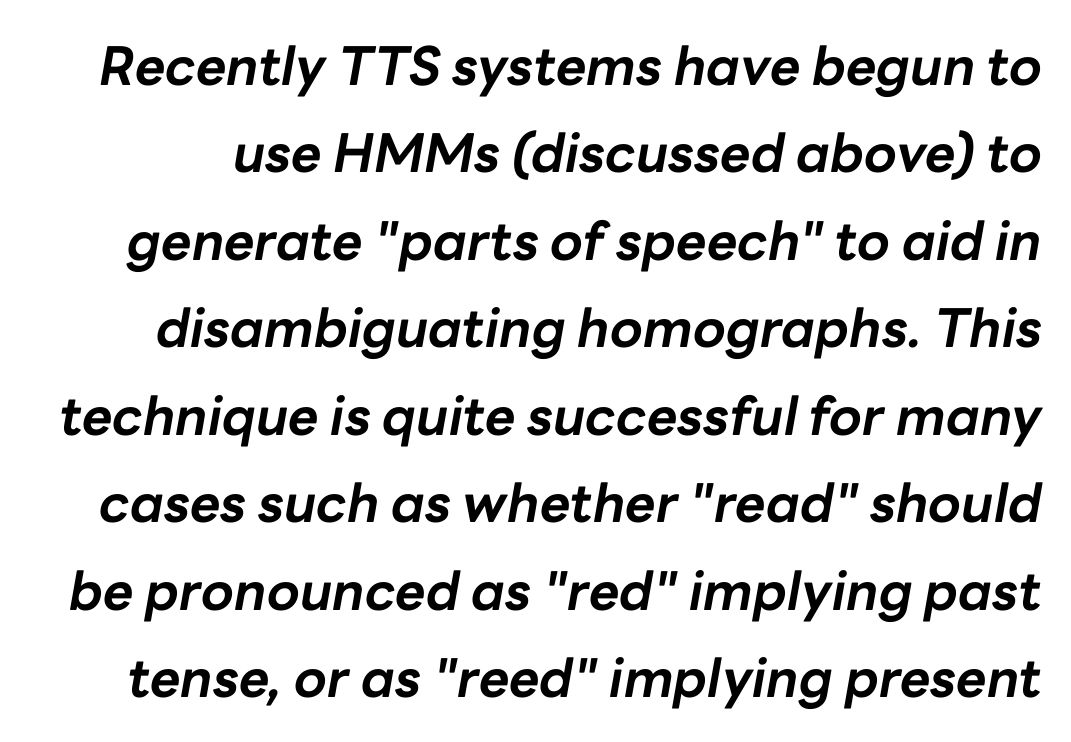
The image shows 53 px bold type, italic (leaning right); set normal line spacing (1.65x), normal letter spacing, not underlined; low stroke contrast and a medium x-height.
